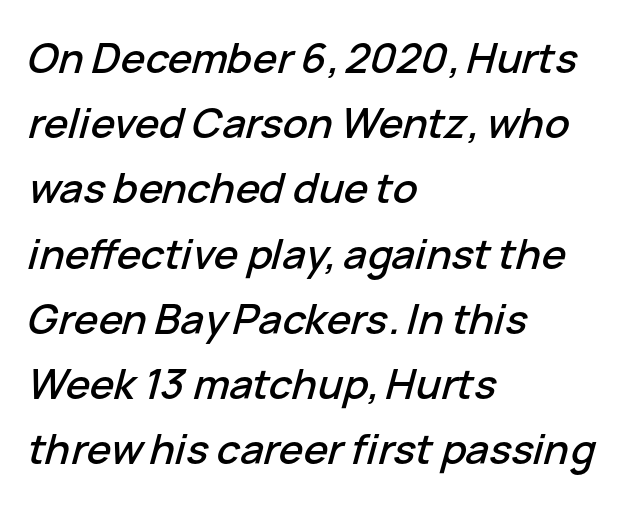
The image shows 41 px text type, italic (leaning right); set left-aligned, normal line spacing (1.59x), normal letter spacing, not underlined; low stroke contrast and a medium x-height.
